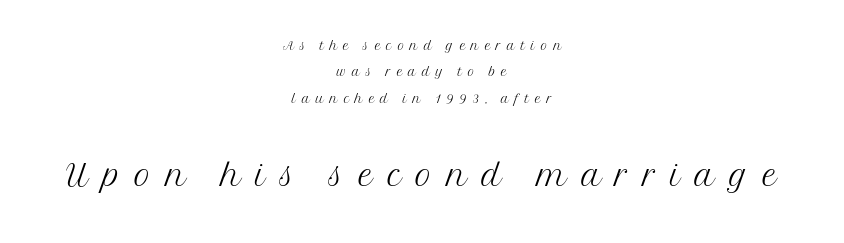
The image shows 45 px light serif type; set centered, normal line spacing (1.47x), unusually wide letter spacing (+0.32 em), not underlined; the second (bottom) block is 2.5x larger; medium stroke contrast and a medium x-height.
